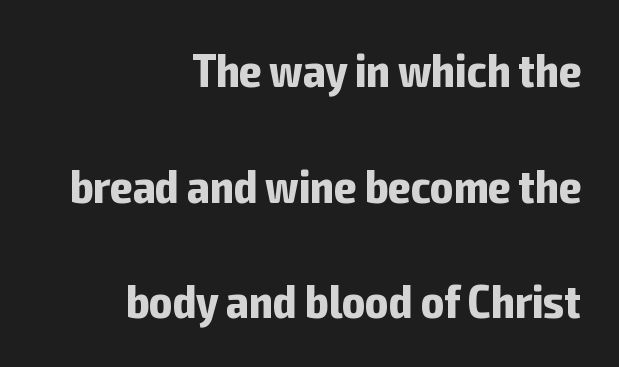
The image shows 48 px bold, condensed sans-serif type, upright; set right-aligned, loose line spacing (2.41x), normal letter spacing, not underlined; low stroke contrast and a medium x-height.
